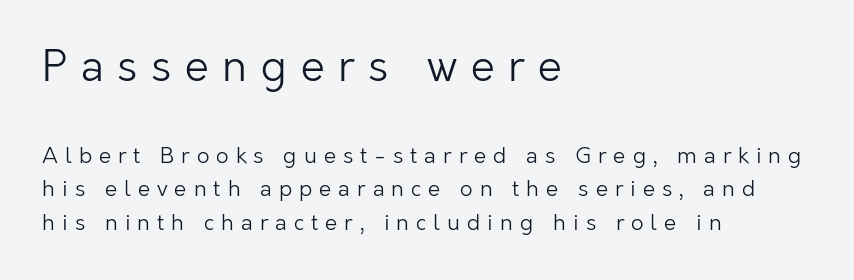
A classic flush-left, rag-right setting is used for this passage. The strip under each line holds only bare page. The letters advance in unequal steps, a hallmark of proportional type. The passage shown has open, widely tracked lettering throughout. The strokes carry an ordinary text weight at most. Reading down the column, the eye jumps a familiar distance to each next line.
